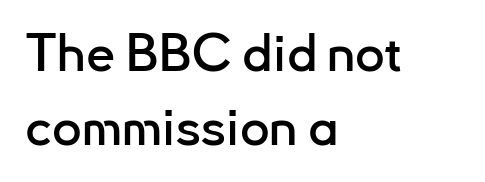
Q: Is the text italic (slanted)? A: No, it is upright.
Q: Is the typeface a serif or a sans-serif typeface? A: Sans-serif.
Q: Is the text underlined? A: No.
Q: How is the paragraph aligned? A: Left-aligned.
Q: Is the spacing between letters normal or unusually wide? A: Normal.
Q: Is the spacing between lines tight, normal or loose? A: Normal.
Q: Width (condensed, normal, or wide)? A: Normal.
Q: Stroke contrast? A: Low.
Q: x-height? A: Small.
Q: Monospaced? A: No.
